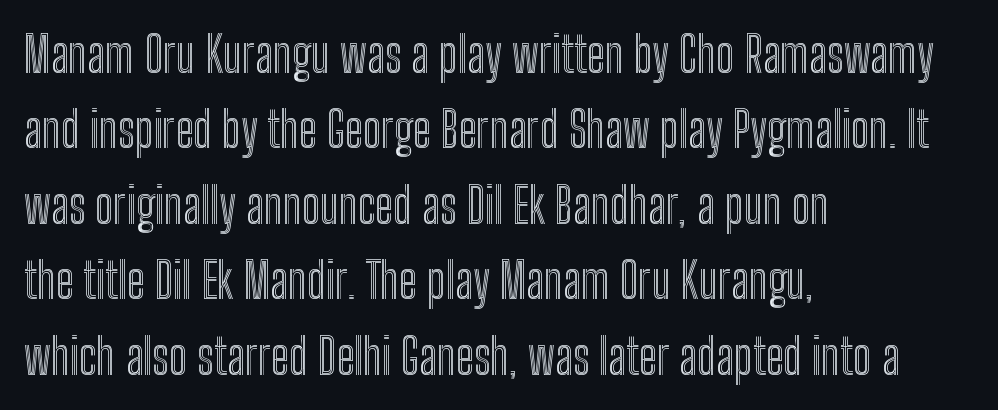
The image shows 49 px condensed type, upright; set left-aligned, normal line spacing (1.54x), normal letter spacing, not underlined; a medium x-height.
